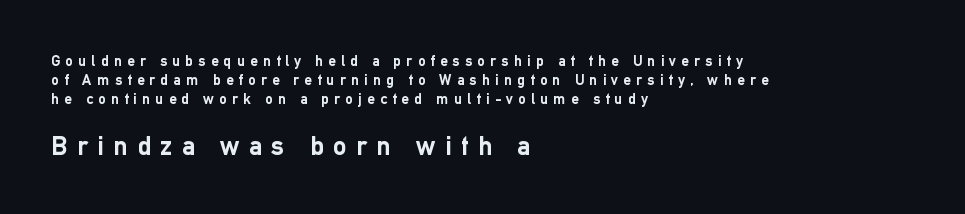
Q: Is the text bold? A: Yes.
Q: Is the text italic (slanted)? A: No, it is upright.
Q: Is the text underlined? A: No.
Q: How is the paragraph aligned? A: Left-aligned.
Q: Is the spacing between letters normal or unusually wide? A: Unusually wide.
Q: Is the spacing between lines tight, normal or loose? A: Normal.
Q: Which block of text is set in a larger size, the first (top) or the second (bottom)? A: The second (bottom) one.
